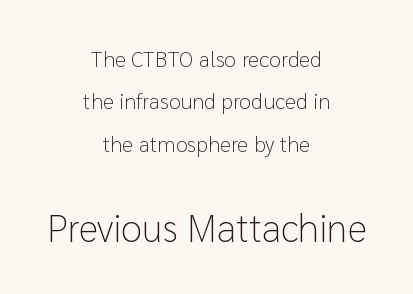
Q: Is the text bold? A: No.
Q: Is the text italic (slanted)? A: No, it is upright.
Q: Is the typeface a serif or a sans-serif typeface? A: Sans-serif.
Q: Is the text underlined? A: No.
Q: How is the paragraph aligned? A: Centered.
Q: Is the spacing between letters normal or unusually wide? A: Normal.
Q: Is the spacing between lines tight, normal or loose? A: Loose.
Q: Which block of text is set in a larger size, the first (top) or the second (bottom)? A: The second (bottom) one.
Q: Width (condensed, normal, or wide)? A: Normal.
Q: Stroke contrast? A: Low.
Q: x-height? A: Medium.
Q: Monospaced? A: No.
